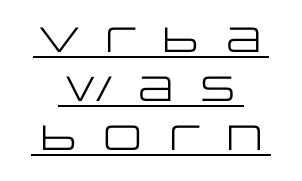
Q: Is the text bold? A: No.
Q: Is the text italic (slanted)? A: No, it is upright.
Q: Is the typeface a serif or a sans-serif typeface? A: Sans-serif.
Q: Is the text underlined? A: Yes.
Q: How is the paragraph aligned? A: Centered.
Q: Is the spacing between letters normal or unusually wide? A: Unusually wide.
Q: Is the spacing between lines tight, normal or loose? A: Normal.
Q: Width (condensed, normal, or wide)? A: Wide.
Q: Stroke contrast? A: Low.
Q: x-height? A: Large.
Q: Monospaced? A: No.
